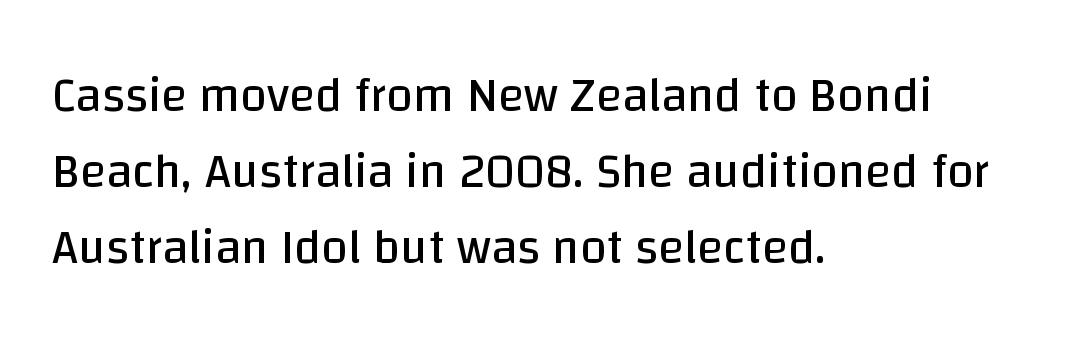
{"serif": "no", "italic": "no", "bold": "no", "weight": "regular", "width": "normal", "stroke_contrast": "low", "x_height": "large", "monospaced": "no", "underline": "no", "align": "left", "line_spacing": "normal", "line_spacing_ratio": 1.58, "letter_spacing": "normal", "letter_spacing_em": 0.0, "glyph_px": 48}
